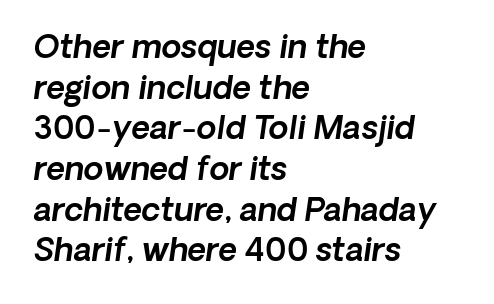
The image shows 32 px text type, italic (leaning right); set left-aligned, normal line spacing (1.27x), normal letter spacing, not underlined; a medium x-height.
